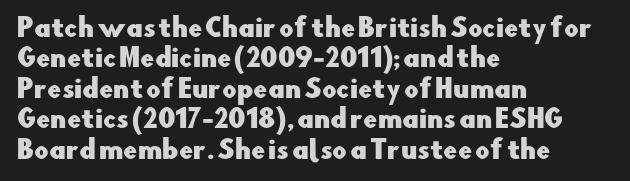
Q: Is the text italic (slanted)? A: No, it is upright.
Q: Is the text underlined? A: No.
Q: How is the paragraph aligned? A: Left-aligned.
Q: Is the spacing between letters normal or unusually wide? A: Normal.
